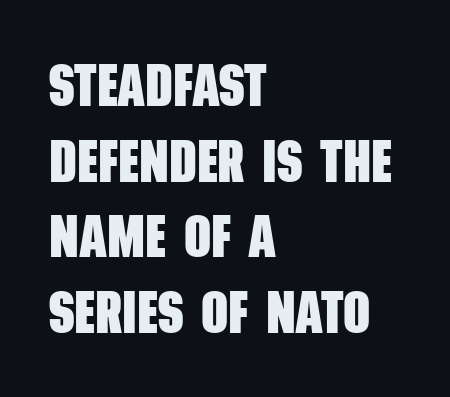
Q: Is the text bold? A: Yes.
Q: Is the typeface a serif or a sans-serif typeface? A: Sans-serif.
Q: Is the text underlined? A: No.
Q: How is the paragraph aligned? A: Left-aligned.
Q: Is the spacing between letters normal or unusually wide? A: Normal.
Q: Is the spacing between lines tight, normal or loose? A: Normal.
Q: Width (condensed, normal, or wide)? A: Condensed.
Q: Stroke contrast? A: Low.
Q: x-height? A: Large.
Q: Monospaced? A: No.
